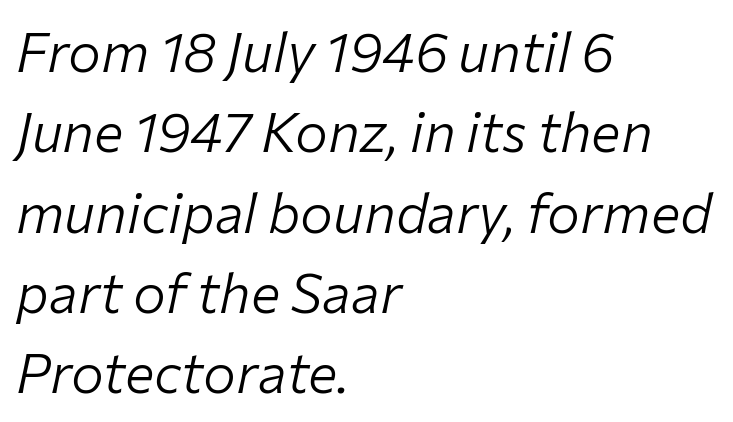
{"italic": "yes", "lean": "right", "slant_degrees": 12, "bold": "no", "weight": "light", "width": "normal", "stroke_contrast": "low", "x_height": "medium", "monospaced": "no", "underline": "no", "align": "left", "line_spacing": "normal", "line_spacing_ratio": 1.46, "letter_spacing": "normal", "letter_spacing_em": 0.0, "glyph_px": 55}
